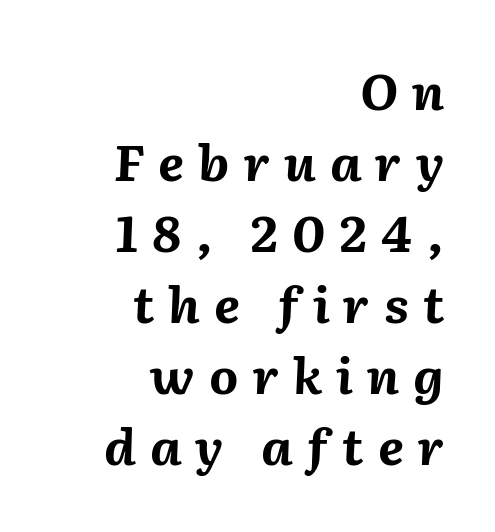
The image shows 50 px bold type, italic (leaning right); set right-aligned, normal line spacing (1.42x), unusually wide letter spacing (+0.28 em), not underlined; medium stroke contrast and a medium x-height.
